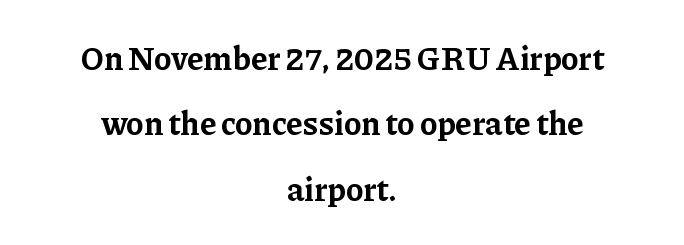
The image shows 33 px bold serif type, upright; set centered, loose line spacing (1.98x), normal letter spacing, not underlined; low stroke contrast and a medium x-height.
